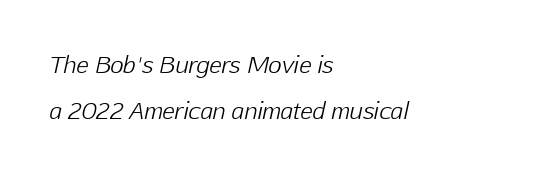
The image shows 23 px text type, italic (leaning right); set left-aligned, loose line spacing (2.01x), normal letter spacing, not underlined.
